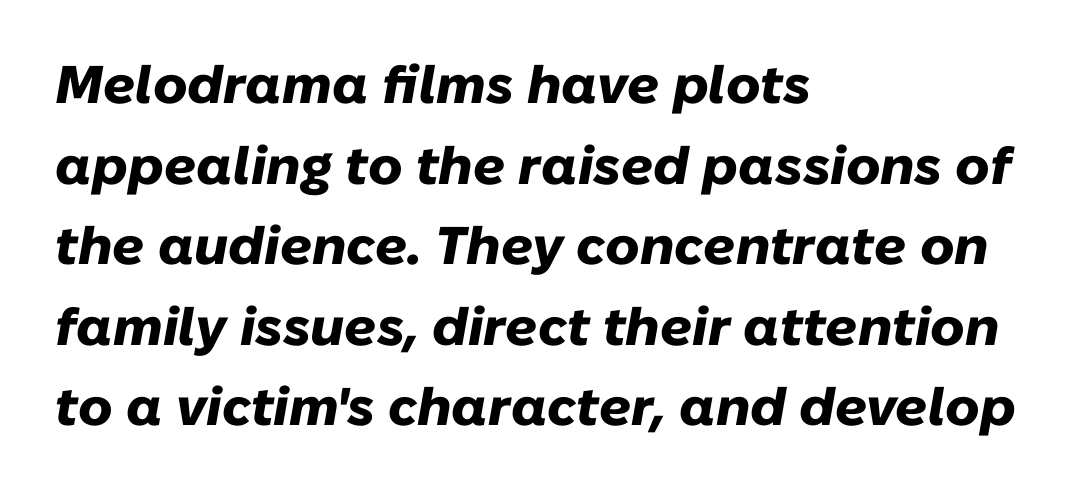
The image shows 53 px heavy type, italic (leaning right); set left-aligned, normal line spacing (1.52x), normal letter spacing, not underlined; low stroke contrast and a medium x-height.
